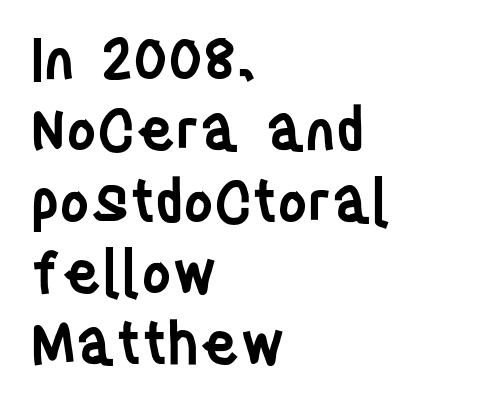
Spacing between characters is what you'd get straight out of the box. Note: no serifs on the glyphs. These lines are rendered in a variable-pitch font. A fair bit of extra ink — the face is semibold, not bold. This is the regular roman posture of the typeface. Plain, unruled lines of type.
